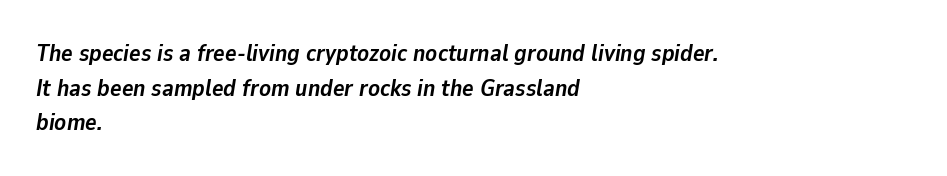
One-word summary of the alignment: left. The glyphs look as if they've been sheared to an angle. A dark, heavy texture on the line: the type is bold. The zone under the glyphs is completely vacant. A typesetter would call this zero additional tracking.
